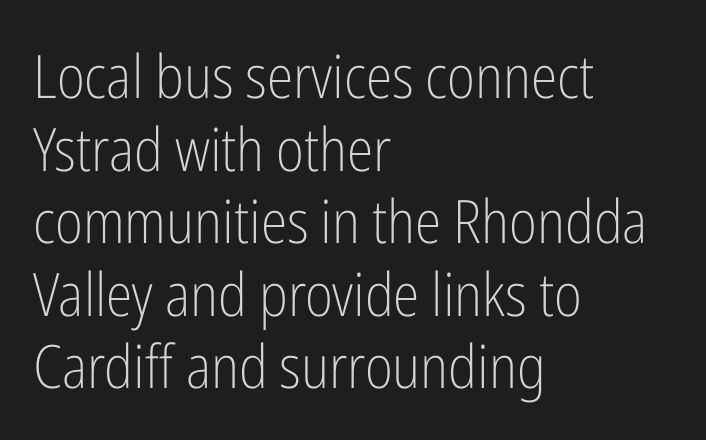
The type sits square on the baseline with zero lean. Think of a printed novel: that variable character pitch is what you see here. Left-aligned paragraph, ragged on the right. Letterform terminals end flat and unadorned throughout the passage. Is the stroke heavy? The answer is a plain regular-or-lighter.
